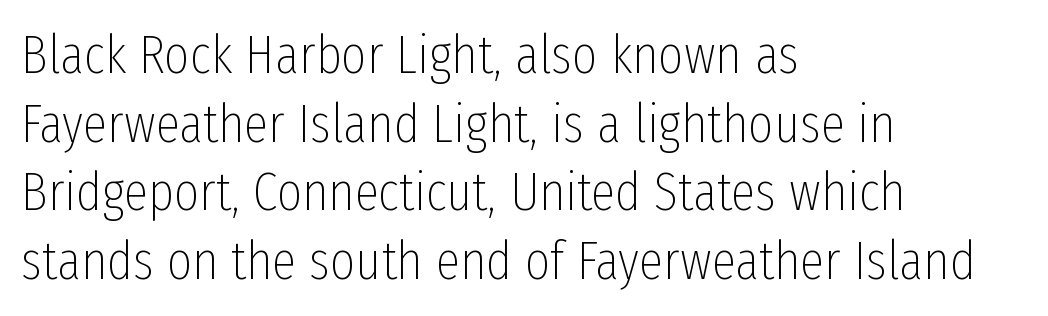
{"serif": "no", "italic": "no", "bold": "no", "weight": "thin", "width": "condensed", "stroke_contrast": "low", "x_height": "medium", "monospaced": "no", "underline": "no", "align": "left", "line_spacing": "normal", "line_spacing_ratio": 1.25, "letter_spacing": "normal", "letter_spacing_em": 0.0, "glyph_px": 55}
